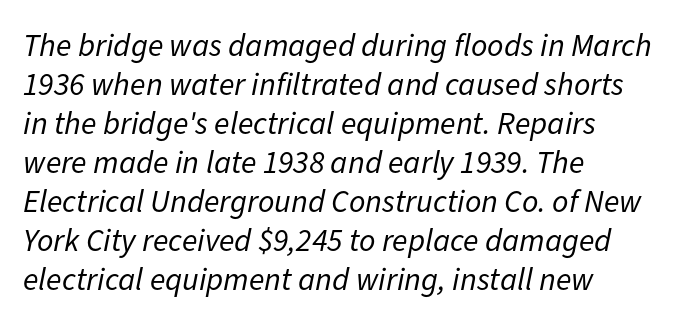
The image shows 32 px regular-weight type, italic (leaning right); set left-aligned, line spacing 1.22x, normal letter spacing, not underlined; low stroke contrast and a medium x-height.
